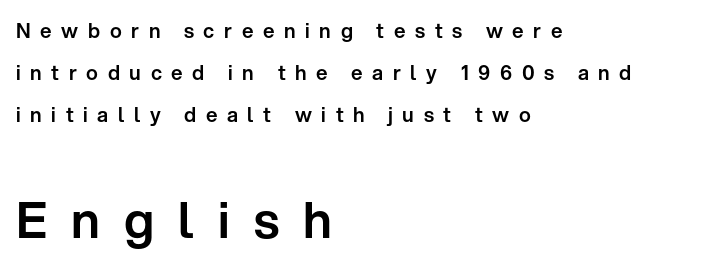
Q: Is the text italic (slanted)? A: No, it is upright.
Q: Is the typeface a serif or a sans-serif typeface? A: Sans-serif.
Q: Is the text underlined? A: No.
Q: How is the paragraph aligned? A: Left-aligned.
Q: Is the spacing between letters normal or unusually wide? A: Unusually wide.
Q: Is the spacing between lines tight, normal or loose? A: Loose.
Q: Which block of text is set in a larger size, the first (top) or the second (bottom)? A: The second (bottom) one.
Q: Width (condensed, normal, or wide)? A: Normal.
Q: Stroke contrast? A: Low.
Q: x-height? A: Medium.
Q: Monospaced? A: No.
